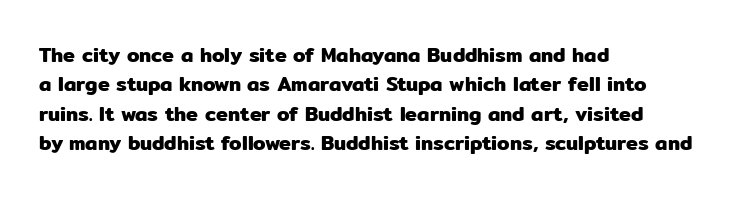
Q: Is the text italic (slanted)? A: No, it is upright.
Q: Is the text underlined? A: No.
Q: How is the paragraph aligned? A: Left-aligned.
Q: Is the spacing between letters normal or unusually wide? A: Normal.
Q: Is the spacing between lines tight, normal or loose? A: Normal.
